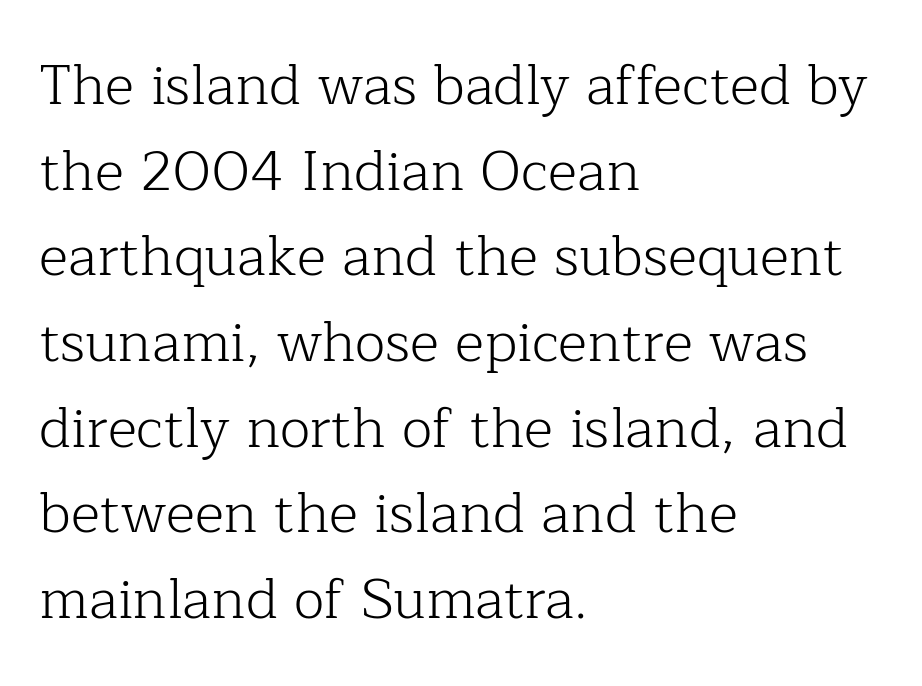
The image shows 56 px light serif type, upright; set left-aligned, normal line spacing (1.53x), normal letter spacing, not underlined; low stroke contrast and a medium x-height.
